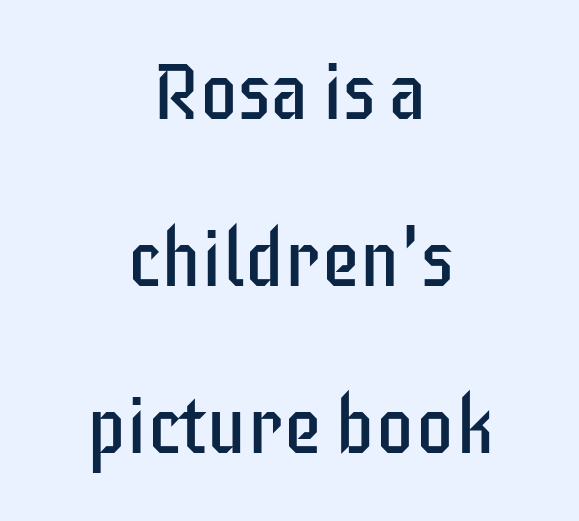
Q: Is the text bold? A: No.
Q: Is the text italic (slanted)? A: No, it is upright.
Q: Is the typeface a serif or a sans-serif typeface? A: Sans-serif.
Q: Is the text underlined? A: No.
Q: How is the paragraph aligned? A: Centered.
Q: Is the spacing between letters normal or unusually wide? A: Normal.
Q: Is the spacing between lines tight, normal or loose? A: Loose.
Q: Width (condensed, normal, or wide)? A: Condensed.
Q: Stroke contrast? A: Low.
Q: x-height? A: Large.
Q: Monospaced? A: No.
